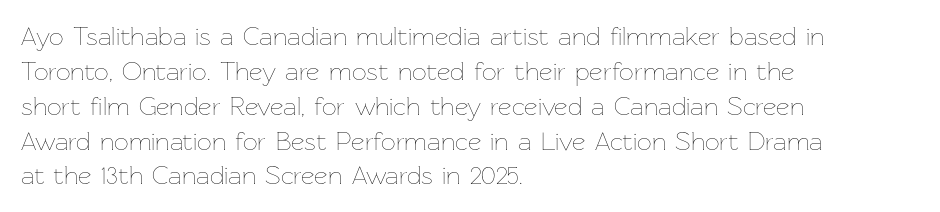
Q: Is the text bold? A: No.
Q: Is the text italic (slanted)? A: No, it is upright.
Q: Is the text underlined? A: No.
Q: How is the paragraph aligned? A: Left-aligned.
Q: Is the spacing between letters normal or unusually wide? A: Normal.
Q: Is the spacing between lines tight, normal or loose? A: Normal.
